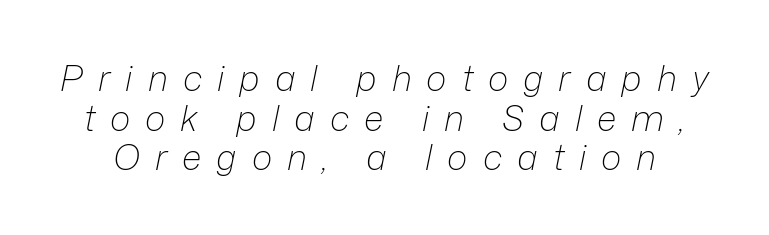
{"italic": "yes", "lean": "right", "slant_degrees": 12, "bold": "no", "weight": "light", "width": "normal", "stroke_contrast": "low", "x_height": "medium", "monospaced": "no", "underline": "no", "line_spacing": "tight", "line_spacing_ratio": 1.13, "letter_spacing": "wide", "letter_spacing_em": 0.43, "glyph_px": 35}
